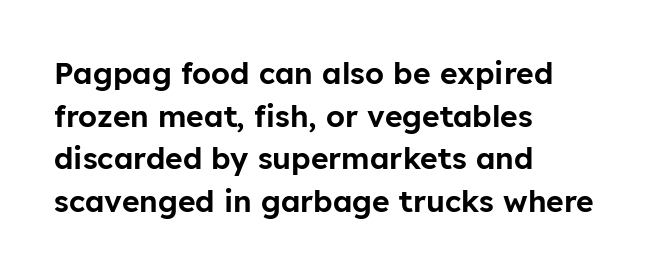
{"serif": "no", "italic": "no", "width": "normal", "stroke_contrast": "low", "x_height": "medium", "monospaced": "no", "underline": "no", "align": "left", "line_spacing": "normal", "line_spacing_ratio": 1.42, "letter_spacing": "normal", "letter_spacing_em": 0.0, "glyph_px": 30}
